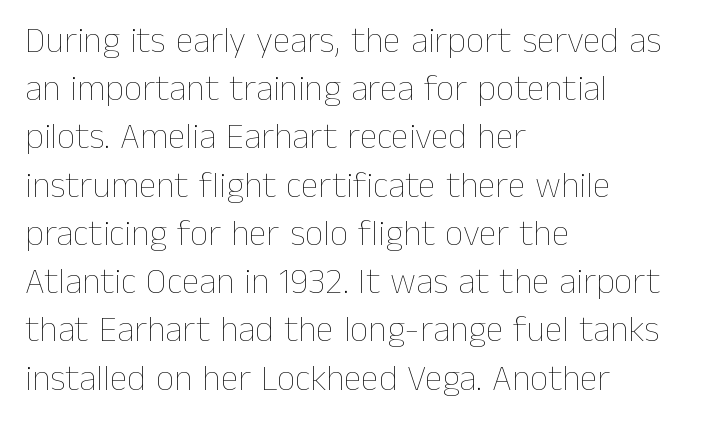
The image shows 36 px thin type, upright; set left-aligned, normal line spacing (1.34x), normal letter spacing, not underlined; low stroke contrast and a medium x-height.
